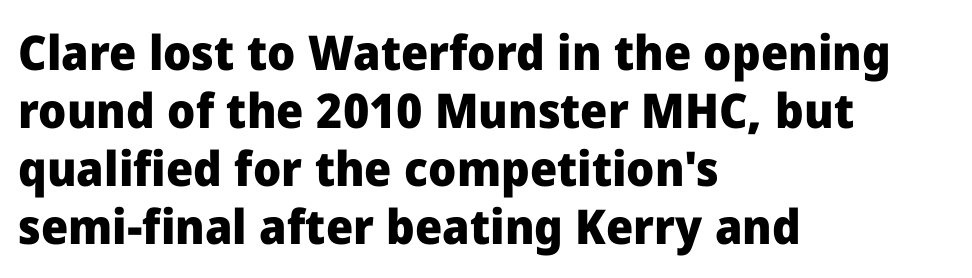
Q: Is the text bold? A: Yes.
Q: Is the text italic (slanted)? A: No, it is upright.
Q: Is the typeface a serif or a sans-serif typeface? A: Sans-serif.
Q: Is the text underlined? A: No.
Q: How is the paragraph aligned? A: Left-aligned.
Q: Is the spacing between letters normal or unusually wide? A: Normal.
Q: Width (condensed, normal, or wide)? A: Normal.
Q: Stroke contrast? A: Low.
Q: x-height? A: Medium.
Q: Monospaced? A: No.
